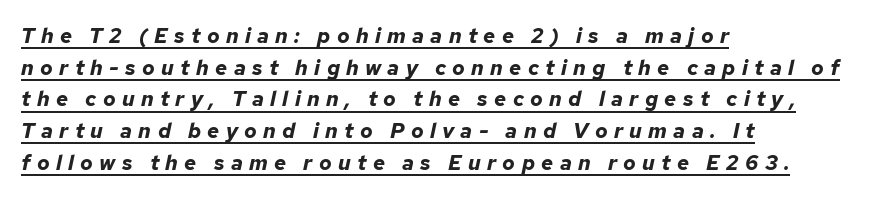
{"italic": "yes", "lean": "right", "slant_degrees": 12, "bold": "yes", "underline": "yes", "align": "left", "line_spacing": "normal", "line_spacing_ratio": 1.51, "letter_spacing": "wide", "letter_spacing_em": 0.3, "glyph_px": 21}
